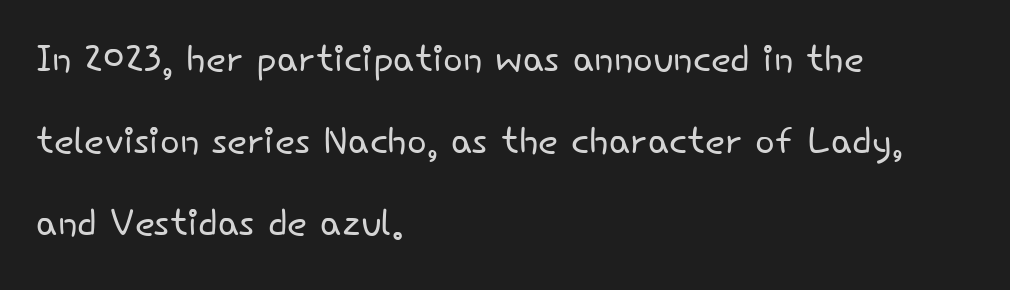
Q: Is the text bold? A: No.
Q: Is the text italic (slanted)? A: No, it is upright.
Q: Is the typeface a serif or a sans-serif typeface? A: Sans-serif.
Q: Is the text underlined? A: No.
Q: How is the paragraph aligned? A: Left-aligned.
Q: Is the spacing between letters normal or unusually wide? A: Normal.
Q: Is the spacing between lines tight, normal or loose? A: Normal.
Q: Width (condensed, normal, or wide)? A: Normal.
Q: Stroke contrast? A: Low.
Q: x-height? A: Small.
Q: Monospaced? A: No.
